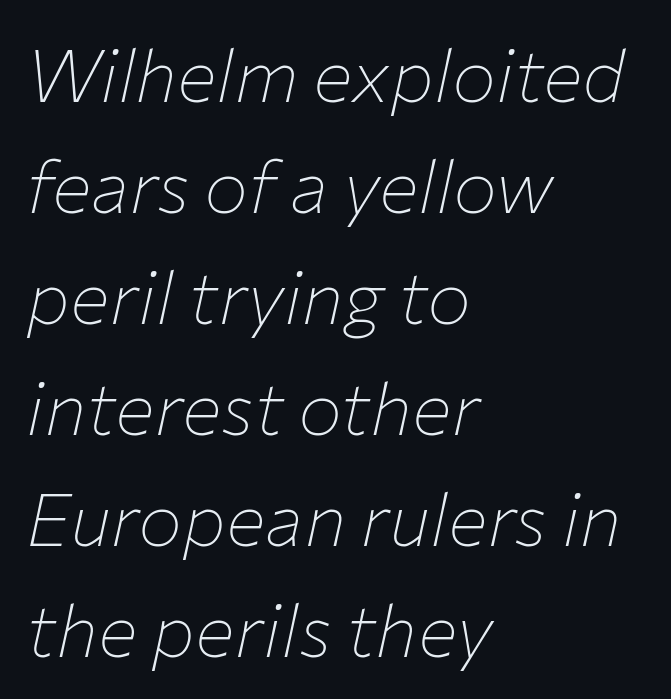
Q: Is the text bold? A: No.
Q: Is the text italic (slanted)? A: Yes, it leans right by about 12 degrees.
Q: Is the text underlined? A: No.
Q: How is the paragraph aligned? A: Left-aligned.
Q: Is the spacing between letters normal or unusually wide? A: Normal.
Q: Is the spacing between lines tight, normal or loose? A: Normal.
Q: Width (condensed, normal, or wide)? A: Normal.
Q: Stroke contrast? A: Low.
Q: x-height? A: Medium.
Q: Monospaced? A: No.
